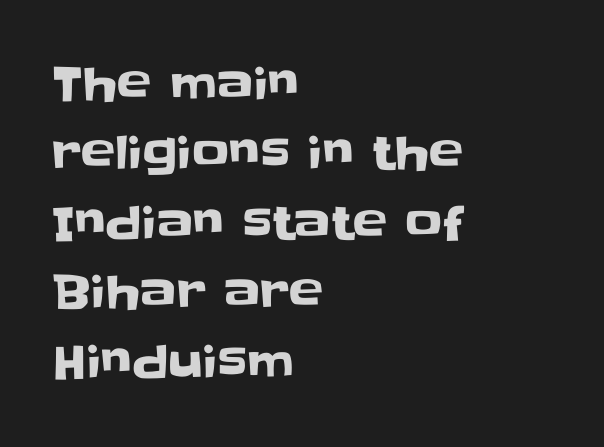
The image shows 46 px sans-serif type, upright; set left-aligned, normal line spacing (1.51x), normal letter spacing, not underlined; low stroke contrast and a large x-height.
